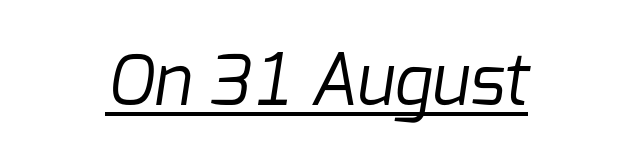
{"serif": "no", "bold": "no", "weight": "regular", "width": "normal", "stroke_contrast": "low", "x_height": "medium", "monospaced": "no", "underline": "yes", "letter_spacing": "normal", "letter_spacing_em": 0.0, "glyph_px": 69}
